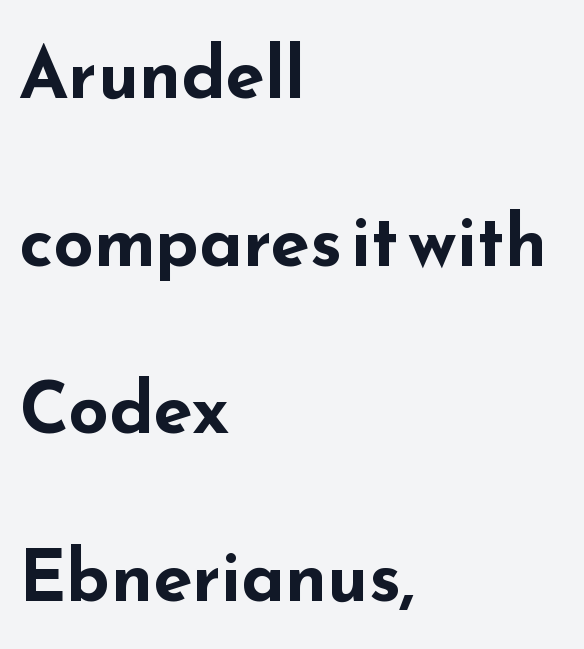
{"serif": "no", "italic": "no", "bold": "yes", "weight": "bold", "width": "wide", "stroke_contrast": "low", "x_height": "small", "monospaced": "no", "underline": "no", "align": "left", "line_spacing": "loose", "line_spacing_ratio": 2.36, "letter_spacing": "normal", "letter_spacing_em": 0.0, "glyph_px": 71}
